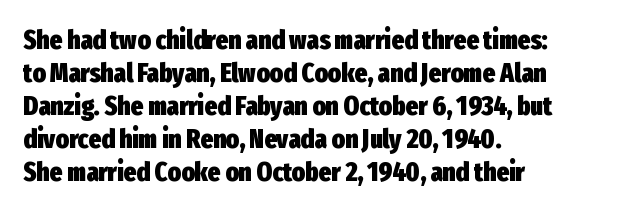
The image shows 27 px bold type, upright; set left-aligned, line spacing 1.22x, normal letter spacing, not underlined.
